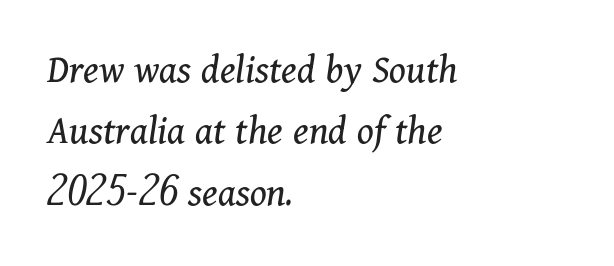
Q: Is the text bold? A: No.
Q: Is the text italic (slanted)? A: Yes, it leans right by about 11 degrees.
Q: Is the typeface a serif or a sans-serif typeface? A: Serif.
Q: Is the text underlined? A: No.
Q: How is the paragraph aligned? A: Left-aligned.
Q: Is the spacing between letters normal or unusually wide? A: Normal.
Q: Is the spacing between lines tight, normal or loose? A: Normal.
Q: Width (condensed, normal, or wide)? A: Normal.
Q: Stroke contrast? A: Medium.
Q: x-height? A: Medium.
Q: Monospaced? A: No.
